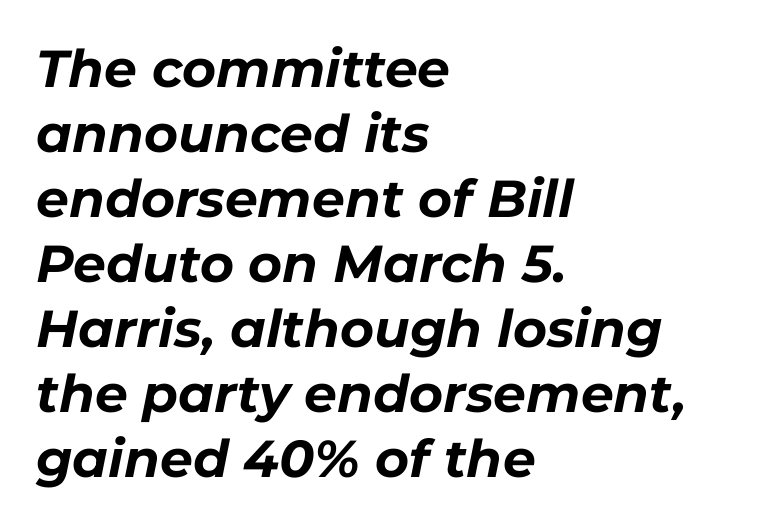
{"italic": "yes", "lean": "right", "slant_degrees": 11, "bold": "yes", "weight": "bold", "width": "normal", "stroke_contrast": "low", "x_height": "medium", "monospaced": "no", "underline": "no", "align": "left", "line_spacing": "normal", "line_spacing_ratio": 1.25, "letter_spacing": "normal", "letter_spacing_em": 0.0, "glyph_px": 52}
